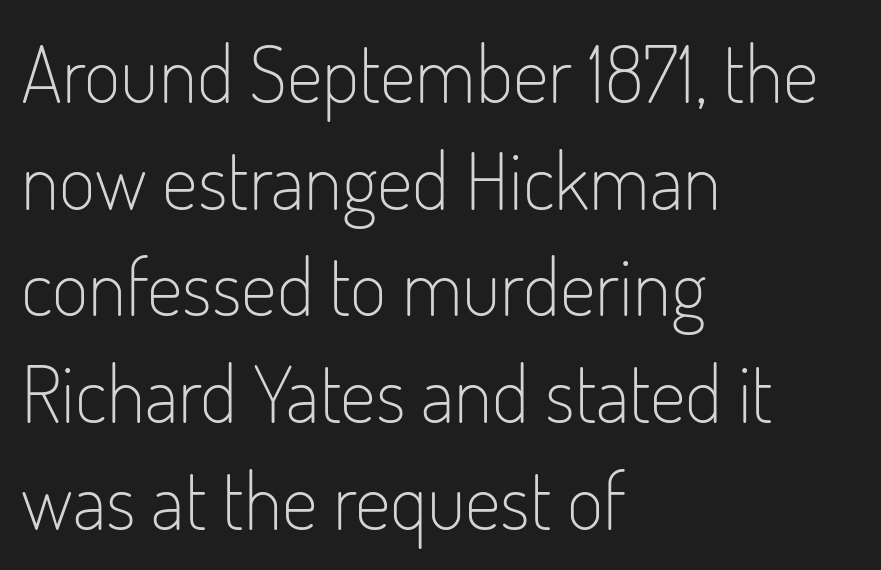
Q: Is the text bold? A: No.
Q: Is the text italic (slanted)? A: No, it is upright.
Q: Is the typeface a serif or a sans-serif typeface? A: Sans-serif.
Q: Is the text underlined? A: No.
Q: How is the paragraph aligned? A: Left-aligned.
Q: Is the spacing between letters normal or unusually wide? A: Normal.
Q: Is the spacing between lines tight, normal or loose? A: Normal.
Q: Width (condensed, normal, or wide)? A: Condensed.
Q: Stroke contrast? A: Low.
Q: x-height? A: Small.
Q: Monospaced? A: No.
